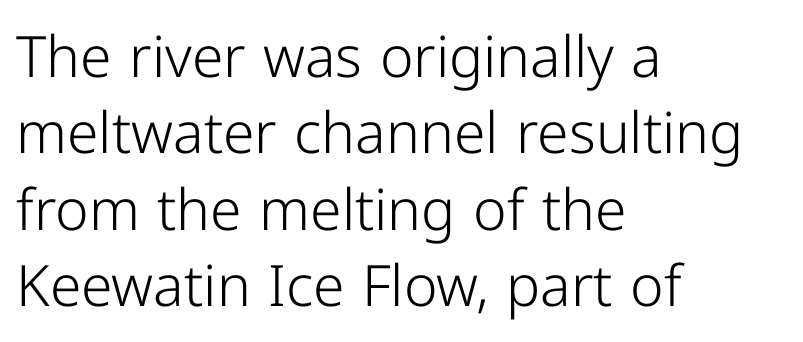
Q: Is the text bold? A: No.
Q: Is the text italic (slanted)? A: No, it is upright.
Q: Is the typeface a serif or a sans-serif typeface? A: Sans-serif.
Q: Is the text underlined? A: No.
Q: How is the paragraph aligned? A: Left-aligned.
Q: Is the spacing between letters normal or unusually wide? A: Normal.
Q: Is the spacing between lines tight, normal or loose? A: Normal.
Q: Width (condensed, normal, or wide)? A: Normal.
Q: Stroke contrast? A: Low.
Q: x-height? A: Medium.
Q: Monospaced? A: No.
